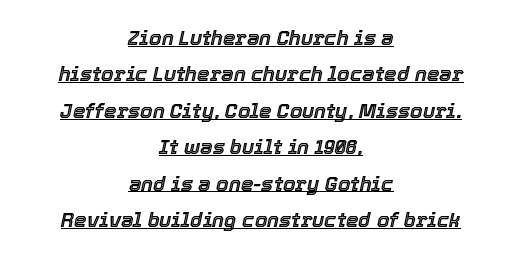
Line starts and ends both wander, symmetrically. Letter spacing: default. Underlined type. The face used here has a pronounced slope to its letters.
